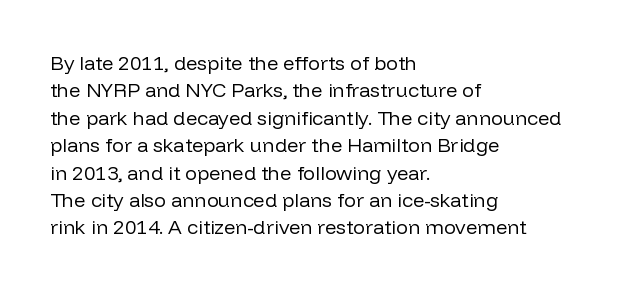
Q: Is the text bold? A: No.
Q: Is the text italic (slanted)? A: No, it is upright.
Q: Is the text underlined? A: No.
Q: How is the paragraph aligned? A: Left-aligned.
Q: Is the spacing between letters normal or unusually wide? A: Normal.
Q: Is the spacing between lines tight, normal or loose? A: Normal.
